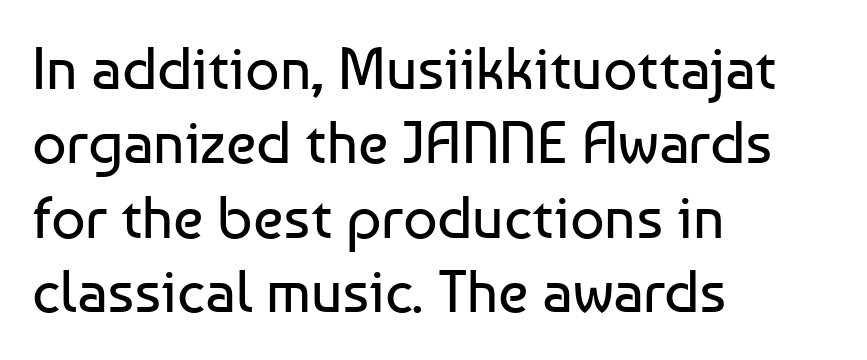
{"serif": "no", "italic": "no", "bold": "no", "weight": "regular", "width": "normal", "stroke_contrast": "low", "x_height": "medium", "monospaced": "no", "underline": "no", "align": "left", "line_spacing_ratio": 1.24, "letter_spacing": "normal", "letter_spacing_em": 0.0, "glyph_px": 60}
